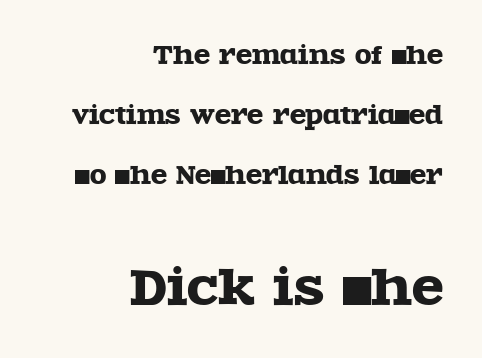
{"serif": "yes", "italic": "no", "width": "wide", "x_height": "large", "monospaced": "no", "underline": "no", "align": "right", "line_spacing": "loose", "line_spacing_ratio": 2.49, "letter_spacing": "normal", "letter_spacing_em": 0.0, "larger_block": "second", "size_ratio": 1.96, "glyph_px": 47}
